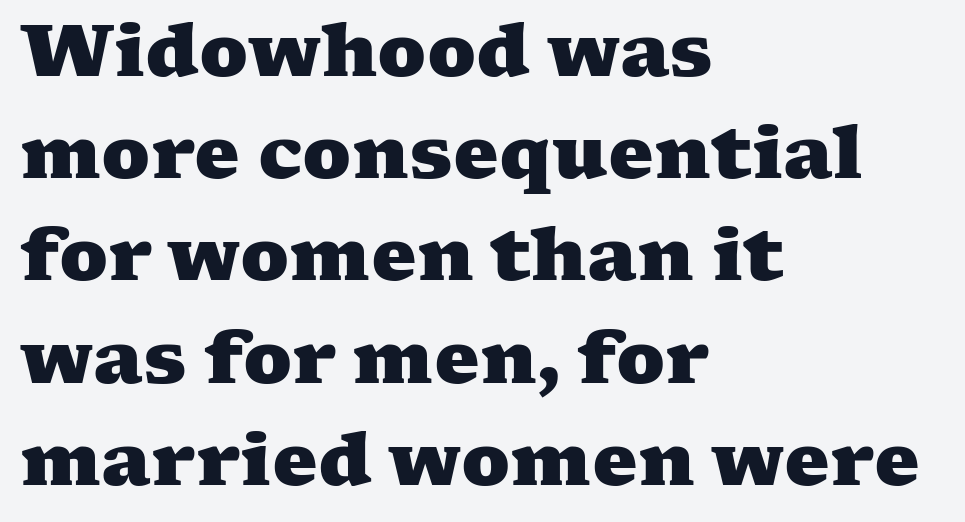
{"serif": "yes", "bold": "yes", "weight": "heavy", "width": "wide", "stroke_contrast": "medium", "x_height": "medium", "monospaced": "no", "underline": "no", "align": "left", "line_spacing": "normal", "line_spacing_ratio": 1.42, "letter_spacing": "normal", "letter_spacing_em": 0.0, "glyph_px": 72}
